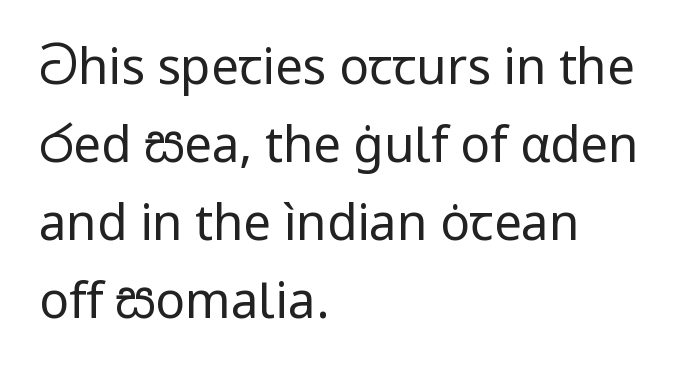
Q: Is the text bold? A: No.
Q: Is the text italic (slanted)? A: No, it is upright.
Q: Is the typeface a serif or a sans-serif typeface? A: Sans-serif.
Q: Is the text underlined? A: No.
Q: How is the paragraph aligned? A: Left-aligned.
Q: Is the spacing between letters normal or unusually wide? A: Normal.
Q: Is the spacing between lines tight, normal or loose? A: Normal.
Q: Width (condensed, normal, or wide)? A: Normal.
Q: Stroke contrast? A: Low.
Q: x-height? A: Medium.
Q: Monospaced? A: No.
